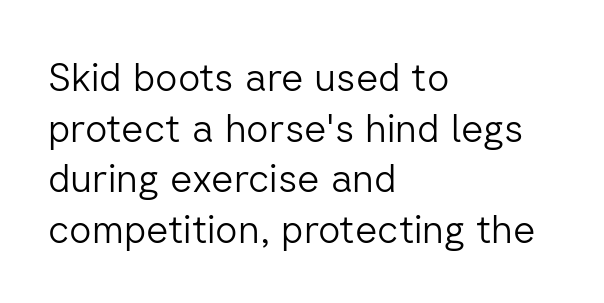
Q: Is the text bold? A: No.
Q: Is the text italic (slanted)? A: No, it is upright.
Q: Is the typeface a serif or a sans-serif typeface? A: Sans-serif.
Q: Is the text underlined? A: No.
Q: How is the paragraph aligned? A: Left-aligned.
Q: Is the spacing between letters normal or unusually wide? A: Normal.
Q: Is the spacing between lines tight, normal or loose? A: Normal.
Q: Width (condensed, normal, or wide)? A: Normal.
Q: Stroke contrast? A: Low.
Q: x-height? A: Medium.
Q: Monospaced? A: No.
